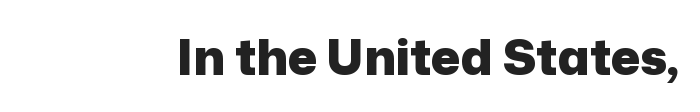
The image shows 49 px heavy sans-serif type, upright; set normal letter spacing, not underlined; low stroke contrast and a medium x-height.
